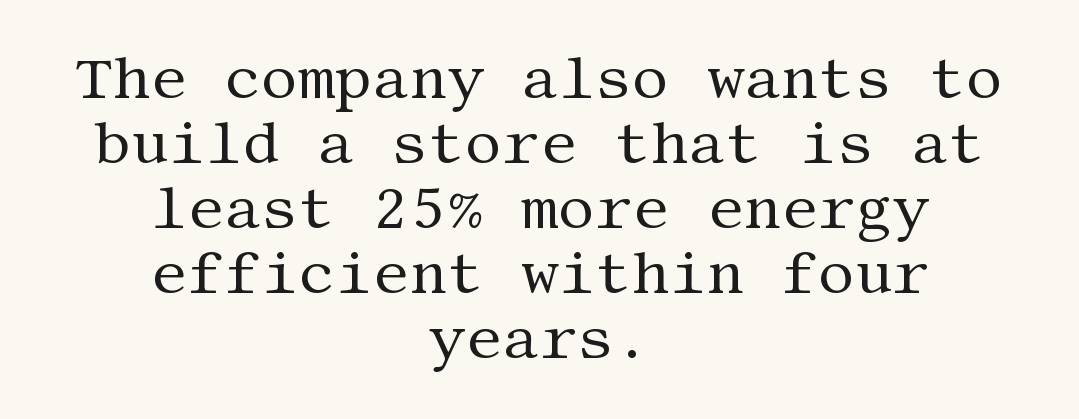
Q: Is the text bold? A: No.
Q: Is the text italic (slanted)? A: No, it is upright.
Q: Is the typeface a serif or a sans-serif typeface? A: Serif.
Q: Is the text underlined? A: No.
Q: How is the paragraph aligned? A: Centered.
Q: Is the spacing between letters normal or unusually wide? A: Normal.
Q: Is the spacing between lines tight, normal or loose? A: Tight.
Q: Width (condensed, normal, or wide)? A: Normal.
Q: Stroke contrast? A: Medium.
Q: x-height? A: Large.
